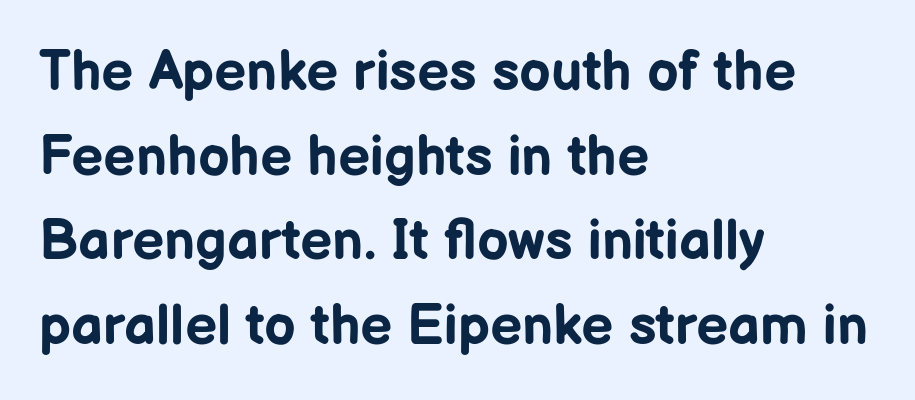
{"serif": "no", "italic": "no", "bold": "yes", "weight": "bold", "width": "normal", "stroke_contrast": "low", "x_height": "medium", "monospaced": "no", "underline": "no", "align": "left", "line_spacing": "normal", "line_spacing_ratio": 1.51, "letter_spacing": "normal", "letter_spacing_em": 0.0, "glyph_px": 56}
